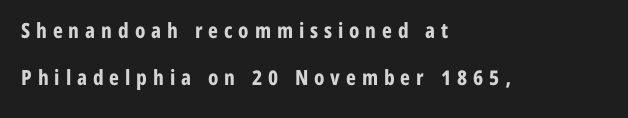
{"italic": "no", "bold": "yes", "underline": "no", "align": "left", "line_spacing": "loose", "line_spacing_ratio": 2.23, "letter_spacing": "wide", "letter_spacing_em": 0.28, "glyph_px": 21}
